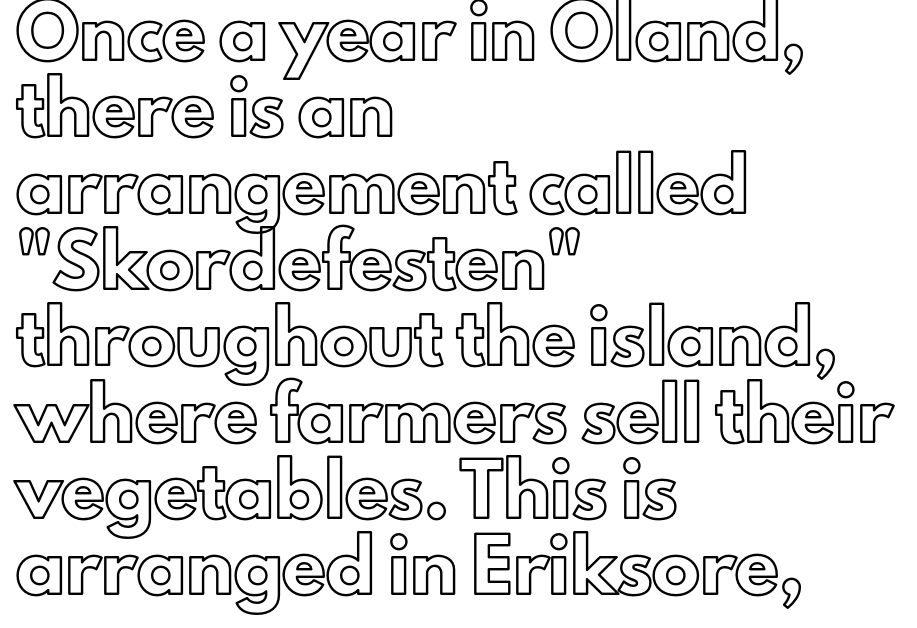
Q: Is the text italic (slanted)? A: No, it is upright.
Q: Is the text underlined? A: No.
Q: How is the paragraph aligned? A: Left-aligned.
Q: Is the spacing between letters normal or unusually wide? A: Normal.
Q: Is the spacing between lines tight, normal or loose? A: Normal.
Q: Width (condensed, normal, or wide)? A: Normal.
Q: x-height? A: Small.
Q: Monospaced? A: No.
